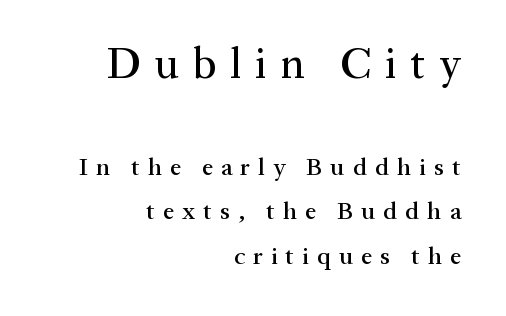
{"serif": "yes", "italic": "no", "width": "normal", "stroke_contrast": "medium", "x_height": "medium", "monospaced": "no", "underline": "no", "align": "right", "line_spacing_ratio": 1.78, "letter_spacing": "wide", "letter_spacing_em": 0.32, "larger_block": "first", "size_ratio": 1.72, "glyph_px": 43}
